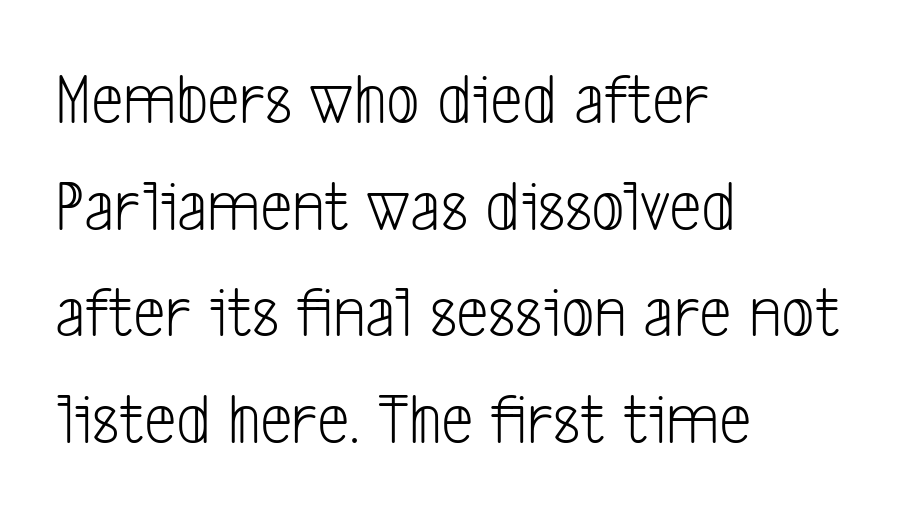
Casual observation: everything's shoved over to the left. Check under the words: just untouched page. Stem width sits at or under what a default text font uses. Here the designer chose a conventional face with non-uniform glyph widths. Each word holds together tightly as a unit, with standard inter-letter gaps.
